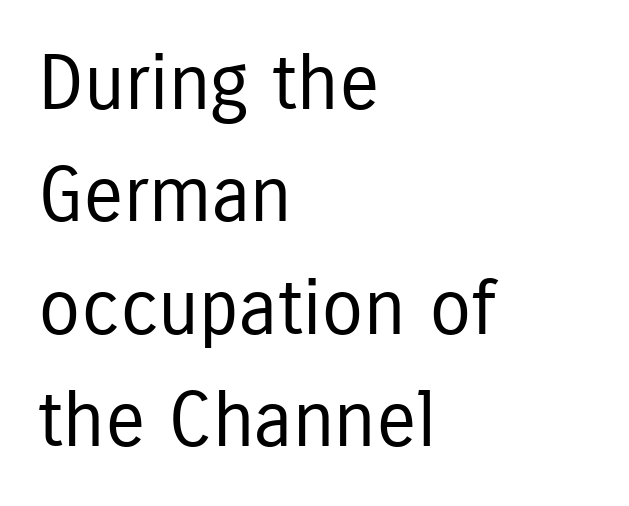
Q: Is the text bold? A: No.
Q: Is the text italic (slanted)? A: No, it is upright.
Q: Is the typeface a serif or a sans-serif typeface? A: Sans-serif.
Q: Is the text underlined? A: No.
Q: How is the paragraph aligned? A: Left-aligned.
Q: Is the spacing between letters normal or unusually wide? A: Normal.
Q: Is the spacing between lines tight, normal or loose? A: Normal.
Q: Width (condensed, normal, or wide)? A: Condensed.
Q: Stroke contrast? A: Low.
Q: x-height? A: Medium.
Q: Monospaced? A: No.
